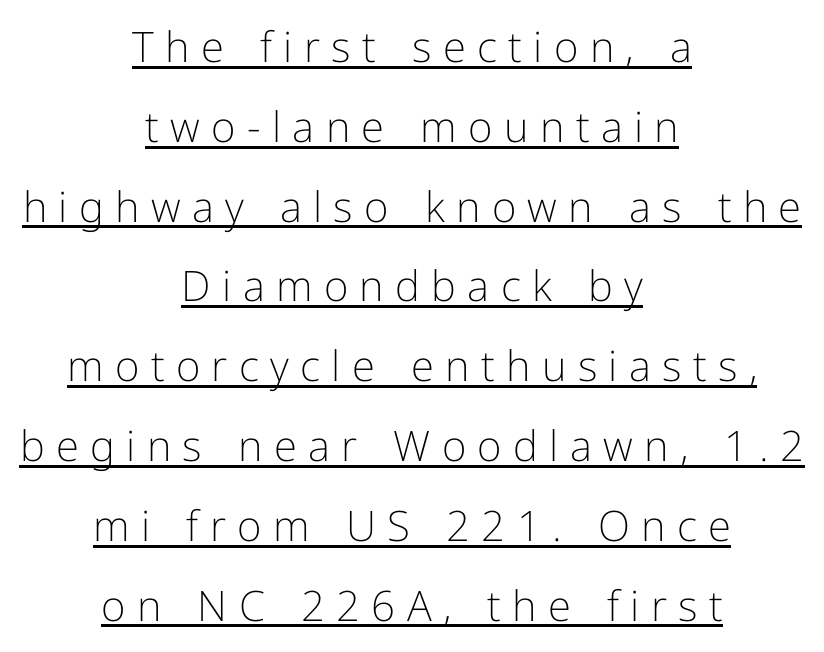
The image shows 42 px light sans-serif type, upright; set centered, loose line spacing (1.9x), unusually wide letter spacing (+0.27 em), underlined; low stroke contrast and a medium x-height.
